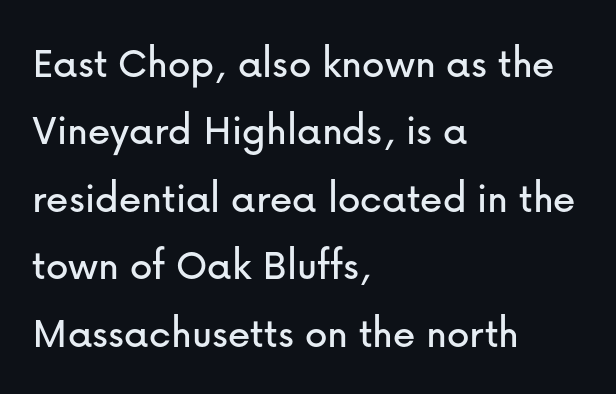
Every stem runs plumb, perpendicular to the baseline. A normal amount of white space separates one row of letters from the next. In terms of letterform style, serifs are entirely absent. Note the varied advance widths — an 'i' is clearly narrower than an 'm'.
